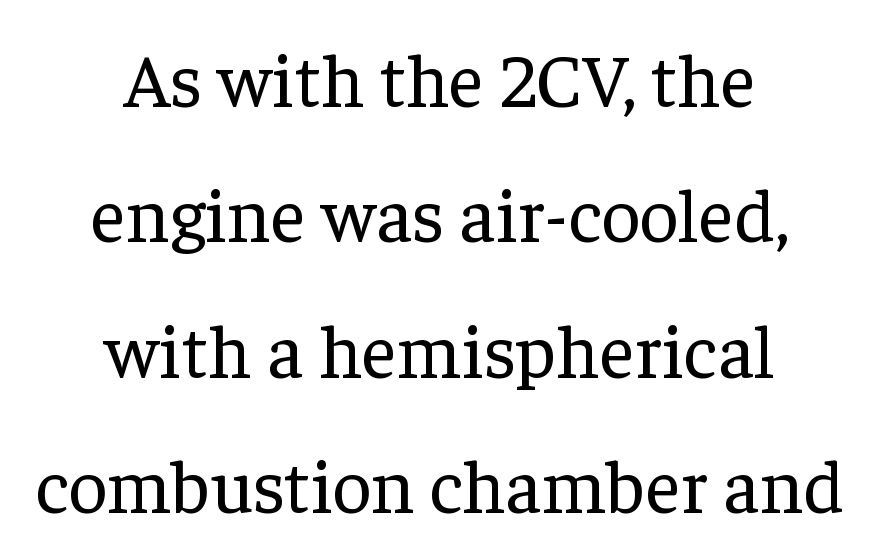
{"serif": "yes", "italic": "no", "bold": "no", "weight": "regular", "width": "normal", "stroke_contrast": "low", "x_height": "medium", "monospaced": "no", "underline": "no", "align": "center", "line_spacing_ratio": 1.78, "letter_spacing": "normal", "letter_spacing_em": 0.0, "glyph_px": 76}
